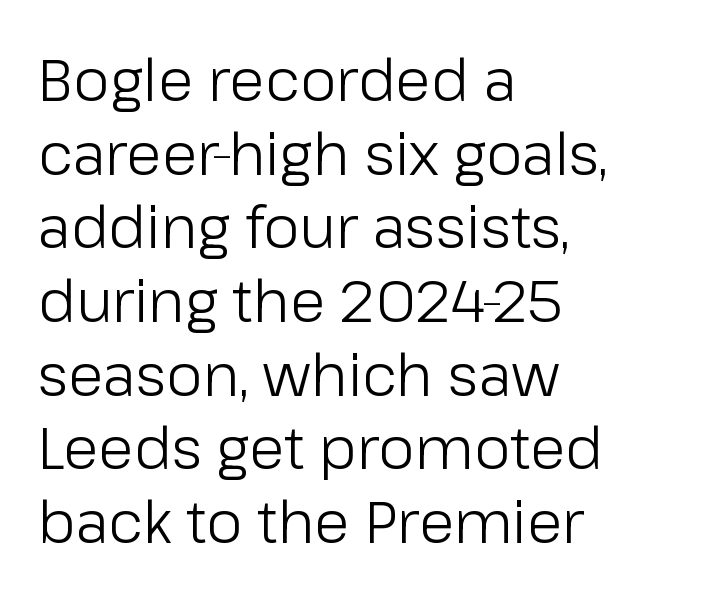
Notice how the stems are strictly vertical — no italics here. The horizontal fit of the characters is conventional and even. Is there much room between lines? A standard amount, neither cramped nor airy. What kind of face is this? One without serifs — a sans. A light-to-regular cut is what we see here. The rendering uses natural spacing where letterforms have individual widths.
